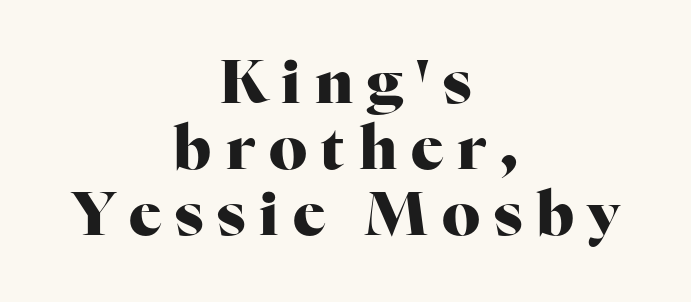
Q: Is the text bold? A: Yes.
Q: Is the text italic (slanted)? A: No, it is upright.
Q: Is the typeface a serif or a sans-serif typeface? A: Serif.
Q: Is the text underlined? A: No.
Q: How is the paragraph aligned? A: Centered.
Q: Is the spacing between letters normal or unusually wide? A: Unusually wide.
Q: Is the spacing between lines tight, normal or loose? A: Tight.
Q: Width (condensed, normal, or wide)? A: Normal.
Q: Stroke contrast? A: High.
Q: x-height? A: Medium.
Q: Monospaced? A: No.
